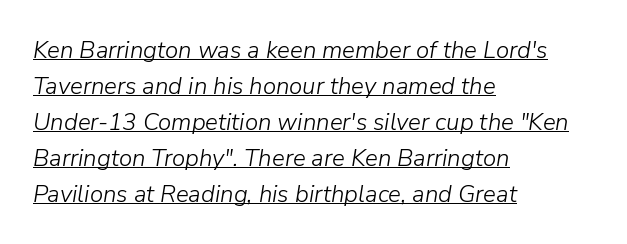
{"italic": "yes", "lean": "right", "slant_degrees": 9, "bold": "no", "underline": "yes", "align": "left", "line_spacing": "normal", "line_spacing_ratio": 1.5, "letter_spacing": "normal", "letter_spacing_em": 0.0, "glyph_px": 24}
